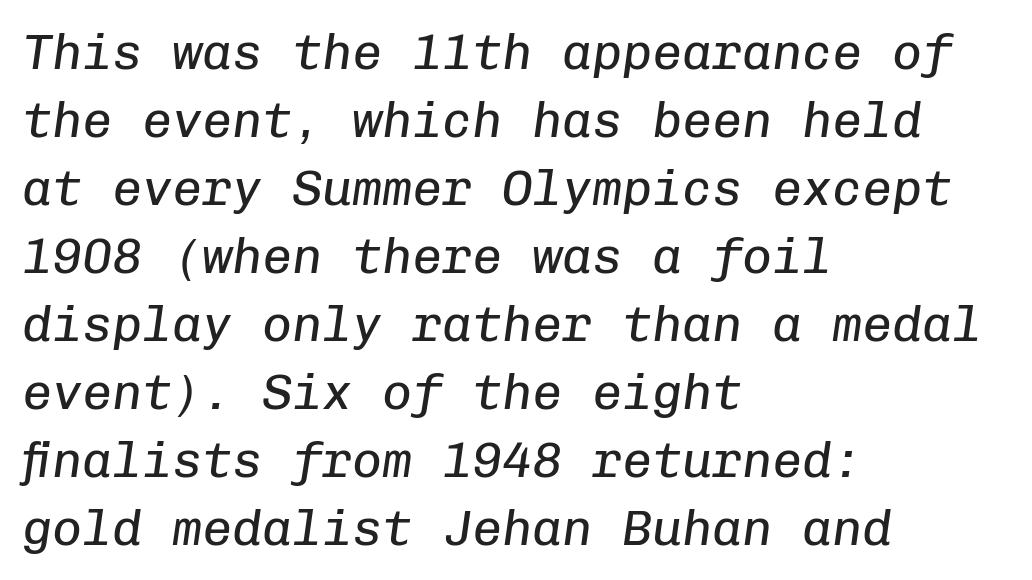
{"italic": "yes", "lean": "right", "slant_degrees": 8, "bold": "no", "weight": "regular", "width": "normal", "stroke_contrast": "low", "x_height": "medium", "monospaced": "yes", "underline": "no", "align": "left", "line_spacing": "normal", "line_spacing_ratio": 1.36, "letter_spacing": "normal", "letter_spacing_em": 0.0, "glyph_px": 50}
